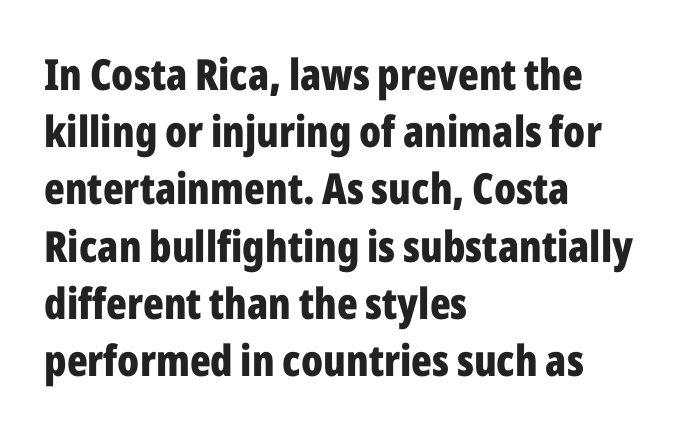
{"serif": "no", "italic": "no", "bold": "yes", "weight": "bold", "width": "condensed", "stroke_contrast": "low", "x_height": "medium", "monospaced": "no", "underline": "no", "align": "left", "line_spacing": "normal", "line_spacing_ratio": 1.33, "letter_spacing": "normal", "letter_spacing_em": 0.0, "glyph_px": 43}
